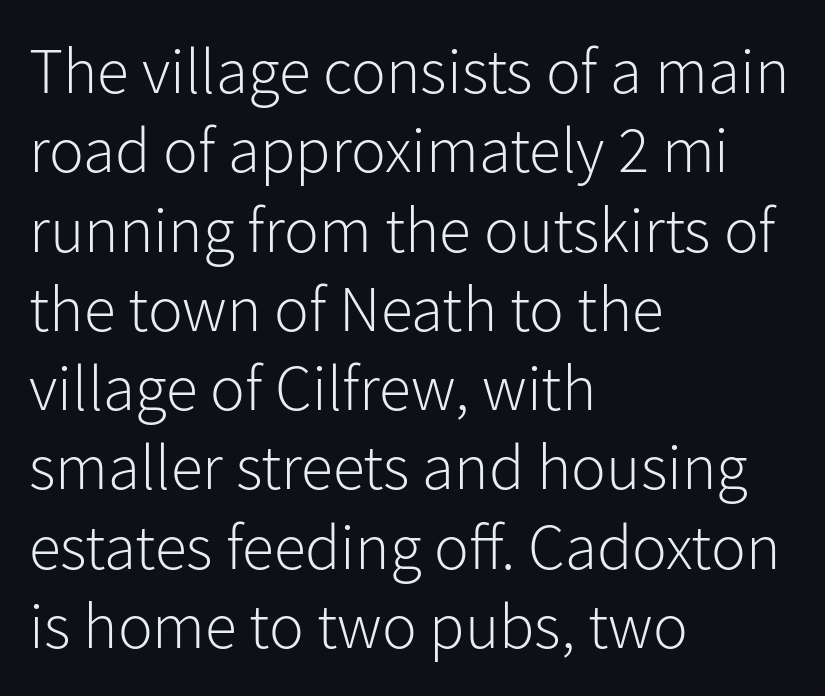
Grotesque or geometric, the face here clearly has no serifs. The specimen reads as upright at a glance. A clean baseline with only descenders dipping below it. The characters are drawn with everyday or finer stroke widths.
